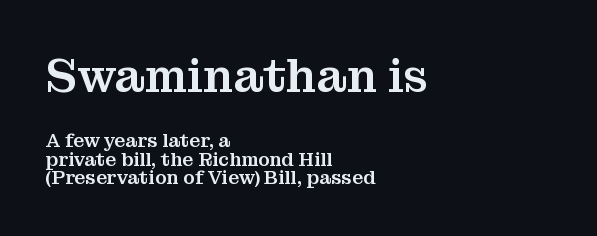
Q: Is the text italic (slanted)? A: No, it is upright.
Q: Is the typeface a serif or a sans-serif typeface? A: Serif.
Q: Is the text underlined? A: No.
Q: How is the paragraph aligned? A: Left-aligned.
Q: Is the spacing between letters normal or unusually wide? A: Normal.
Q: Is the spacing between lines tight, normal or loose? A: Tight.
Q: Which block of text is set in a larger size, the first (top) or the second (bottom)? A: The first (top) one.
Q: Width (condensed, normal, or wide)? A: Normal.
Q: Stroke contrast? A: Medium.
Q: x-height? A: Medium.
Q: Monospaced? A: No.
